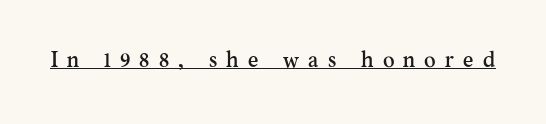
The image shows 22 px text type, upright; set unusually wide letter spacing (+0.42 em), underlined.
